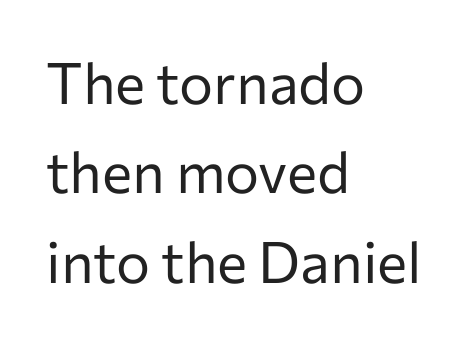
{"serif": "no", "italic": "no", "bold": "no", "weight": "regular", "width": "normal", "stroke_contrast": "low", "x_height": "medium", "monospaced": "no", "underline": "no", "align": "left", "line_spacing": "normal", "line_spacing_ratio": 1.57, "letter_spacing": "normal", "letter_spacing_em": 0.0, "glyph_px": 57}
